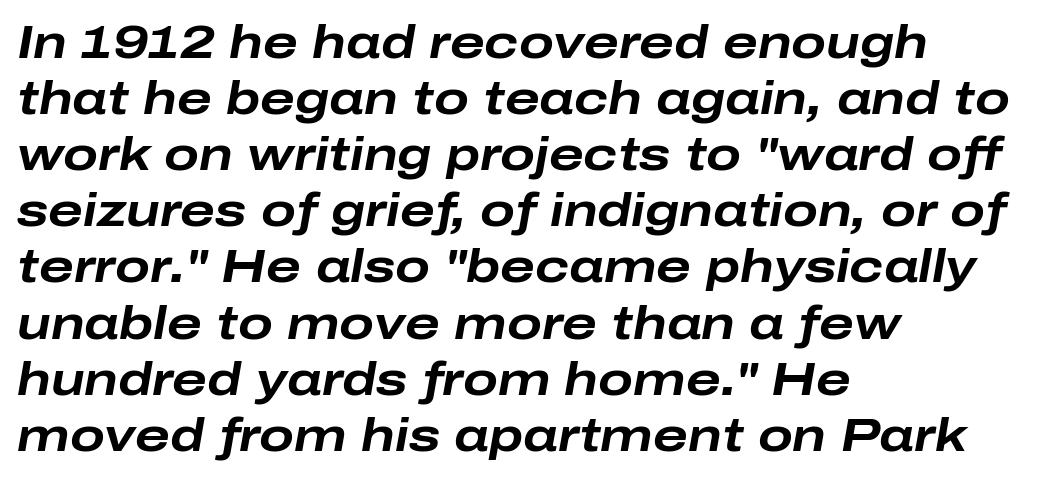
Q: Is the text bold? A: Yes.
Q: Is the text italic (slanted)? A: Yes, it leans right by about 10 degrees.
Q: Is the text underlined? A: No.
Q: How is the paragraph aligned? A: Left-aligned.
Q: Is the spacing between letters normal or unusually wide? A: Normal.
Q: Width (condensed, normal, or wide)? A: Wide.
Q: Stroke contrast? A: Low.
Q: x-height? A: Medium.
Q: Monospaced? A: No.
